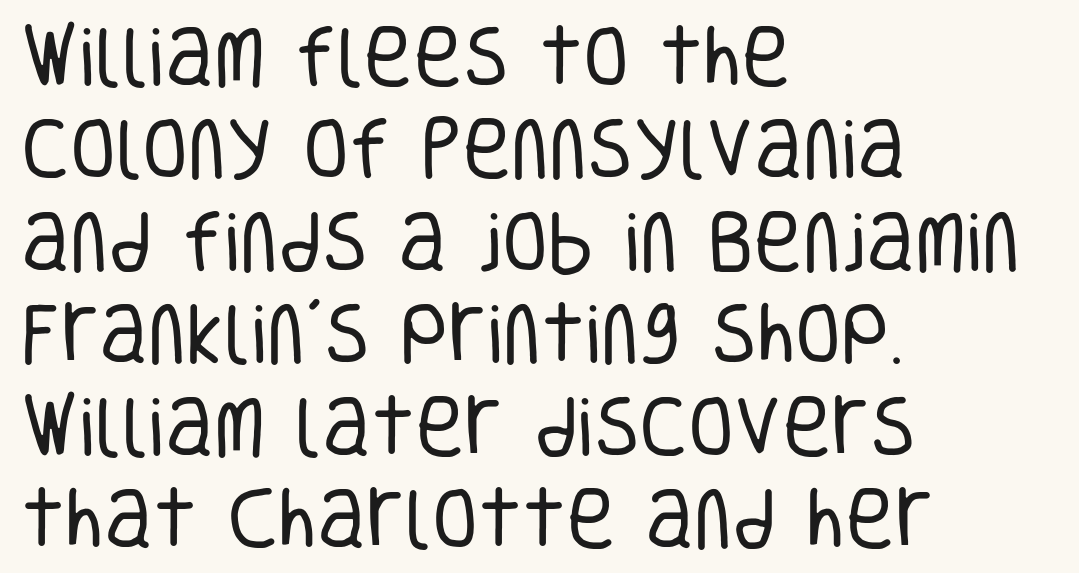
The image shows 67 px regular-weight, condensed sans-serif type, upright; set left-aligned, normal line spacing (1.38x), normal letter spacing, not underlined; low stroke contrast and a large x-height.
